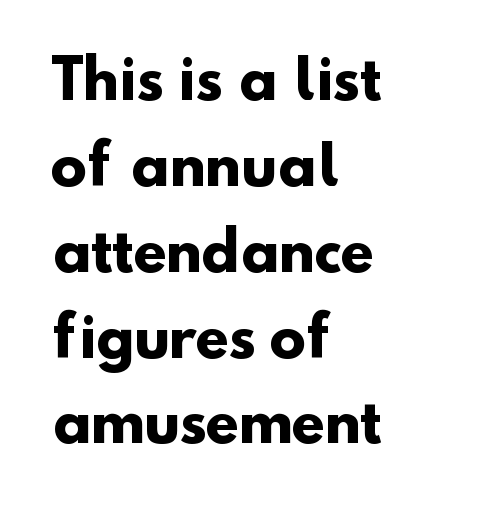
{"serif": "no", "bold": "yes", "weight": "heavy", "width": "normal", "stroke_contrast": "low", "x_height": "small", "monospaced": "no", "underline": "no", "align": "left", "line_spacing": "normal", "line_spacing_ratio": 1.59, "letter_spacing": "normal", "letter_spacing_em": 0.0, "glyph_px": 54}
